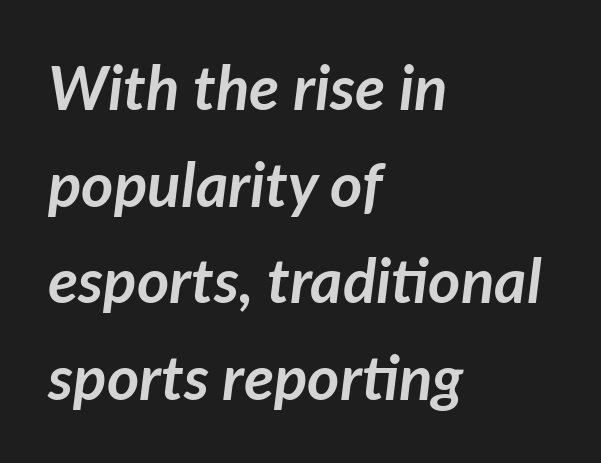
The strokes are fattened all the way to bold. These lines sit exactly where default settings would place them. Here the designer chose a conventional face with non-uniform glyph widths. Quick note: italic. Has an underline been added? It has not. The face used here is rendered with its standard letterfit.
